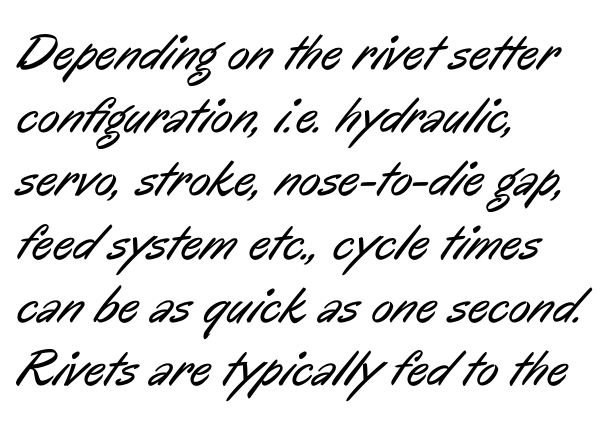
Q: Is the text bold? A: No.
Q: Is the typeface a serif or a sans-serif typeface? A: Sans-serif.
Q: Is the text underlined? A: No.
Q: How is the paragraph aligned? A: Left-aligned.
Q: Is the spacing between letters normal or unusually wide? A: Normal.
Q: Width (condensed, normal, or wide)? A: Condensed.
Q: Stroke contrast? A: Low.
Q: x-height? A: Medium.
Q: Monospaced? A: No.
